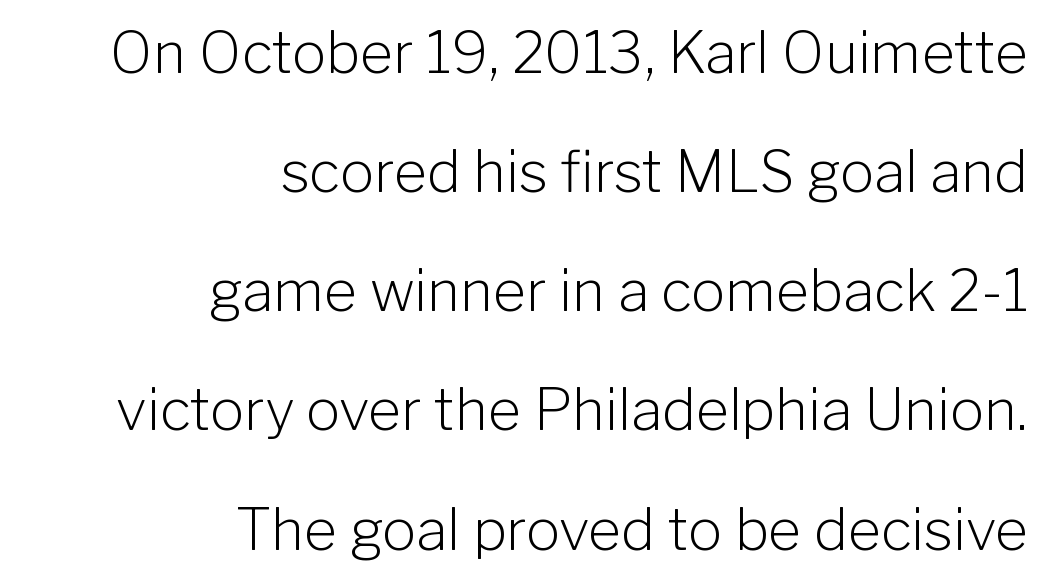
Looks like regular typesetting: each glyph gets only the width it needs. A flush-right, rag-left setting is used for this passage. Descender tails drop into unmarked territory. A roman cut, with each character standing at attention. The weight tops out at a normal text grade.
